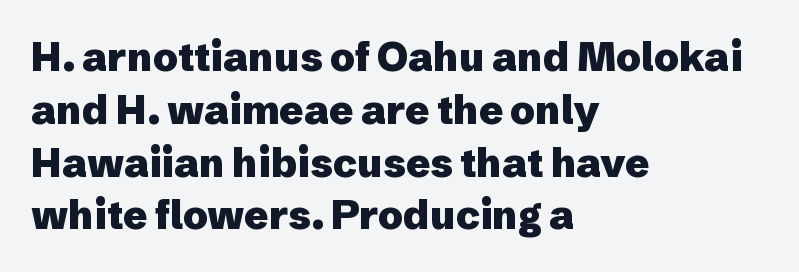
{"serif": "no", "italic": "no", "bold": "yes", "weight": "heavy", "width": "normal", "stroke_contrast": "low", "x_height": "medium", "monospaced": "no", "underline": "no", "align": "left", "line_spacing": "normal", "line_spacing_ratio": 1.32, "letter_spacing": "normal", "letter_spacing_em": 0.0, "glyph_px": 40}
